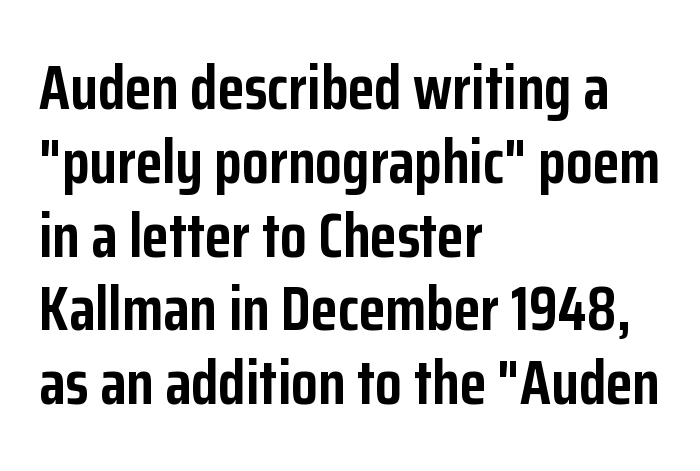
The image shows 61 px semibold, condensed sans-serif type, upright; set left-aligned, line spacing 1.21x, normal letter spacing, not underlined; low stroke contrast and a medium x-height.
